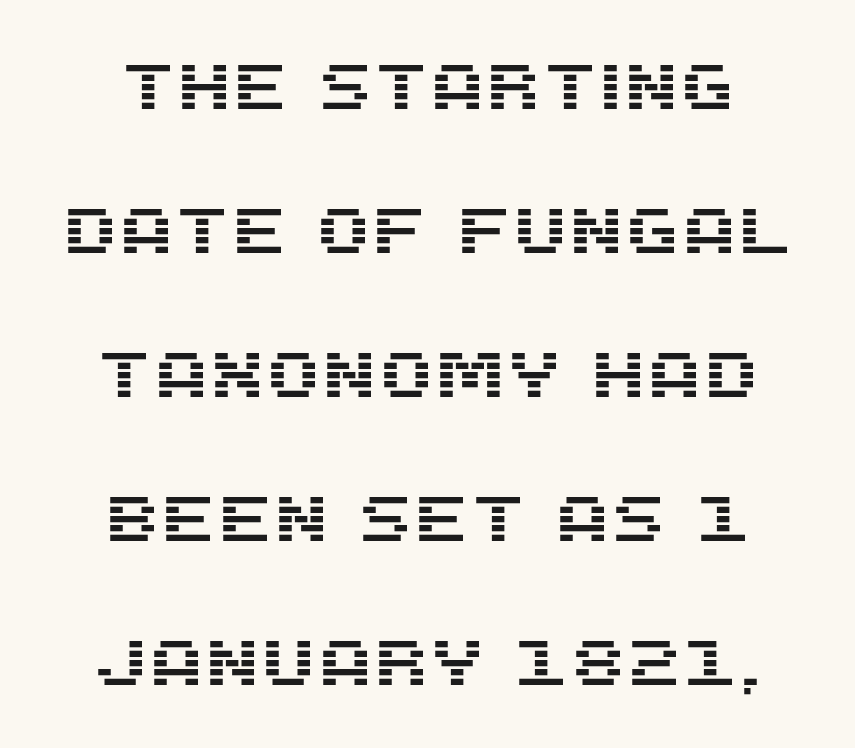
Ascenders rise straight up at ninety degrees. Clear beneath every line of the passage. Leading is clearly above the norm, producing a sparse column. No feet cap the strokes, marking this as sans-serif type. Each letter keeps its own natural width here, so spacing adapts to shape.
